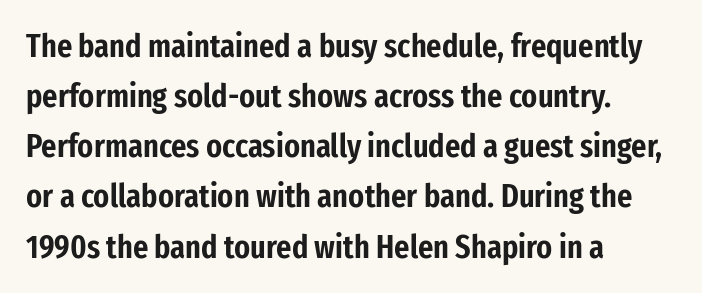
The image shows 33 px condensed sans-serif type, upright; set left-aligned, normal line spacing (1.52x), normal letter spacing, not underlined; low stroke contrast and a medium x-height.
